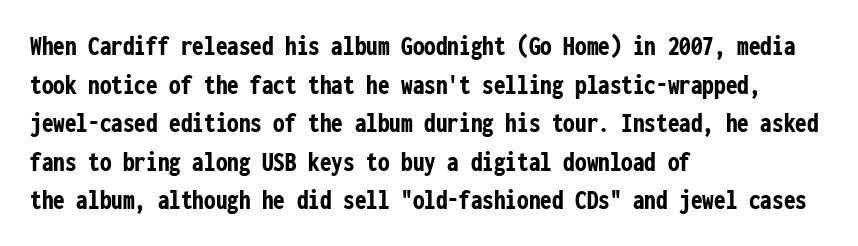
No word sits above an underline. Baseline-to-baseline distance is the conventional proportion of letter height. A typesetter would call this zero additional tracking. The passage is arranged the way most books set body copy — flush left.
